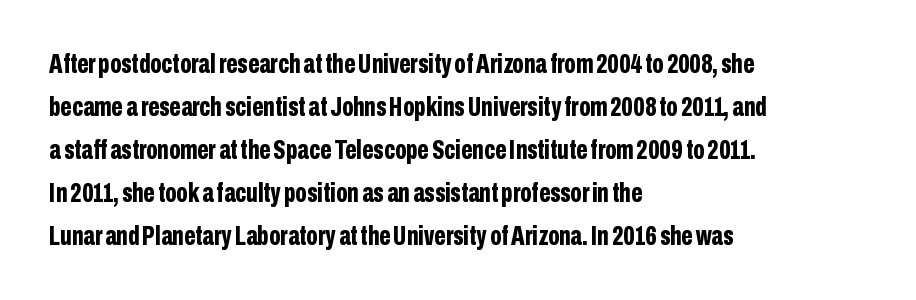
Typesetter's note: full bold, strokes at maximum text heaviness. Quick note: interline space is typical. Compared with a centered layout, this one pins lines to the left instead. Tall strokes in this sample are plumb rather than angled. The tracking reads as untouched default to a designer's eye. Has an underline been added? It has not.
